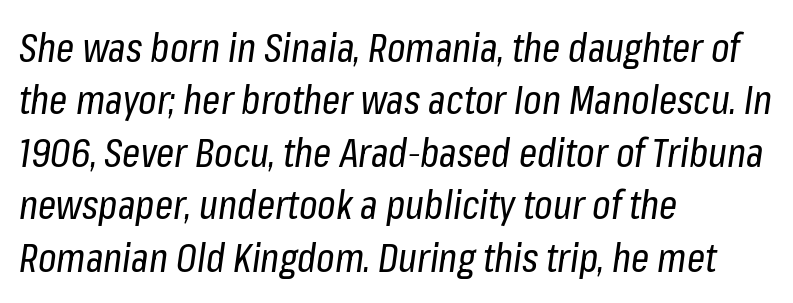
The space between consecutive lines is moderate. These lines are set flush left with a ragged right edge. Heaviness? Minimal to ordinary, like unemphasized prose. The rendering uses natural spacing where letterforms have individual widths.
